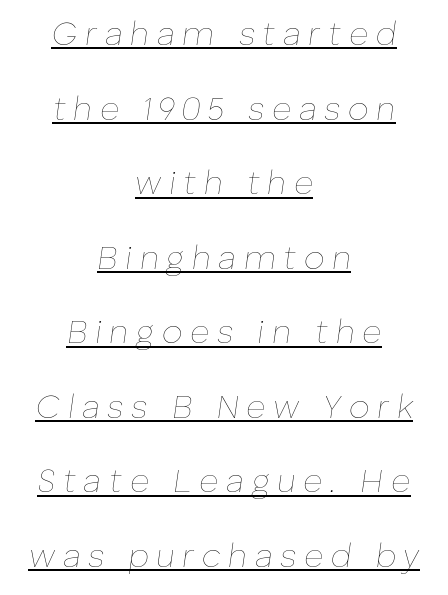
The gaps between neighbouring characters are conspicuously large. Designer's note — italics engaged. A quiet, ordinary-to-light weight characterises the typeface. Alignment: centered. This sample has the flowing, uneven cadence of proportional lettering. Caption: lettering with a line underneath.
